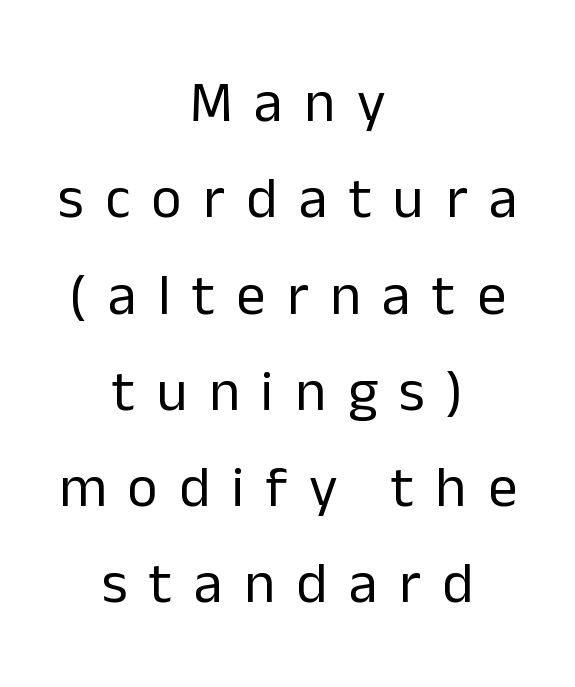
{"serif": "no", "italic": "no", "bold": "no", "weight": "regular", "width": "normal", "stroke_contrast": "low", "x_height": "medium", "monospaced": "no", "underline": "no", "align": "center", "line_spacing": "normal", "line_spacing_ratio": 1.66, "letter_spacing": "wide", "letter_spacing_em": 0.37, "glyph_px": 58}
